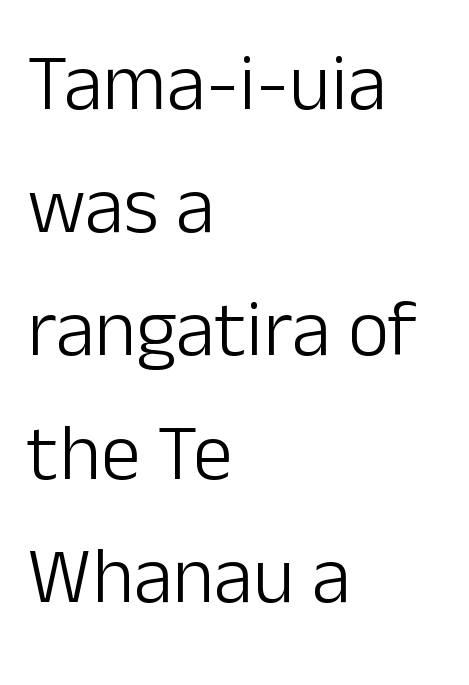
Q: Is the text bold? A: No.
Q: Is the text italic (slanted)? A: No, it is upright.
Q: Is the typeface a serif or a sans-serif typeface? A: Sans-serif.
Q: Is the text underlined? A: No.
Q: How is the paragraph aligned? A: Left-aligned.
Q: Is the spacing between letters normal or unusually wide? A: Normal.
Q: Is the spacing between lines tight, normal or loose? A: Normal.
Q: Width (condensed, normal, or wide)? A: Normal.
Q: Stroke contrast? A: Low.
Q: x-height? A: Medium.
Q: Monospaced? A: No.
